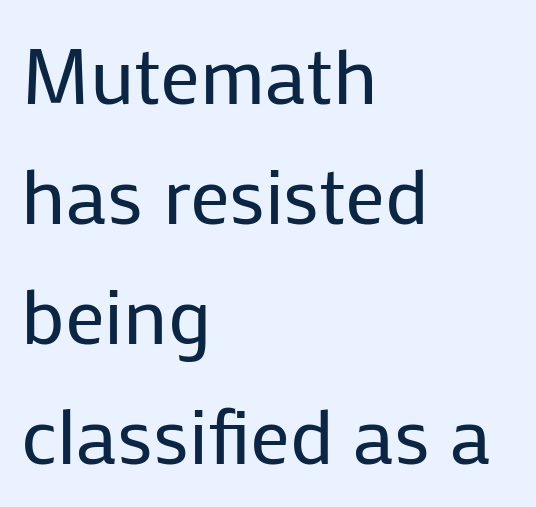
The image shows 79 px regular-weight sans-serif type, upright; set left-aligned, normal line spacing (1.52x), normal letter spacing, not underlined; low stroke contrast and a medium x-height.
